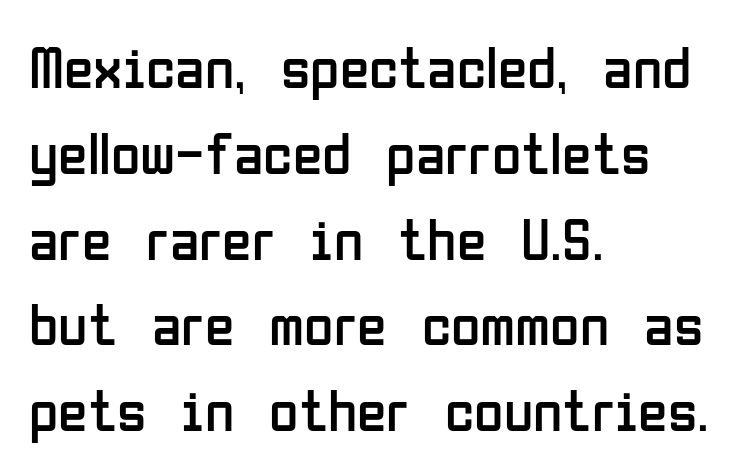
Q: Is the text bold? A: No.
Q: Is the text italic (slanted)? A: No, it is upright.
Q: Is the typeface a serif or a sans-serif typeface? A: Sans-serif.
Q: Is the text underlined? A: No.
Q: How is the paragraph aligned? A: Left-aligned.
Q: Is the spacing between letters normal or unusually wide? A: Normal.
Q: Is the spacing between lines tight, normal or loose? A: Normal.
Q: Width (condensed, normal, or wide)? A: Condensed.
Q: Stroke contrast? A: Low.
Q: x-height? A: Medium.
Q: Monospaced? A: No.
